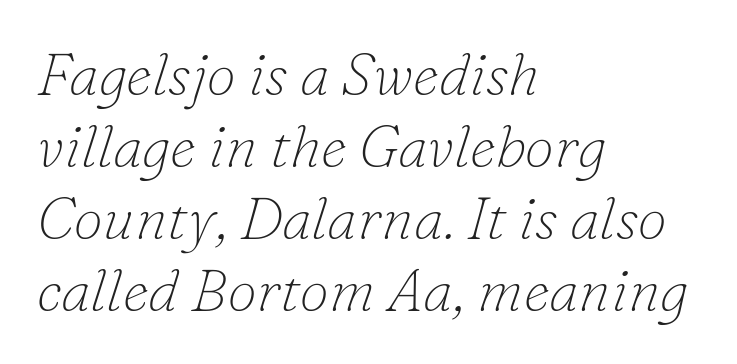
The image shows 59 px thin serif type, italic (leaning right); set left-aligned, line spacing 1.22x, normal letter spacing, not underlined; low stroke contrast and a small x-height.
